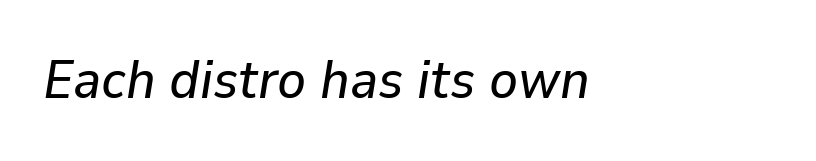
Decoration check: the copy has no underline. Notice how the passage keeps a crisp vertical edge on the left only. The letters are slanted; this is an italic face. Words appear dense and cohesive because spacing is normal. Is this a fixed-width face? No — the glyphs have proportional, varying widths.
